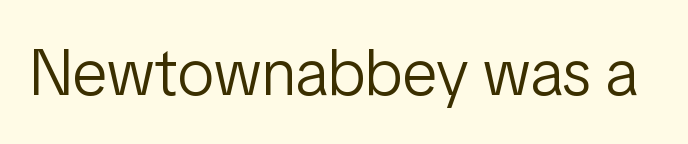
Q: Is the text bold? A: No.
Q: Is the text italic (slanted)? A: No, it is upright.
Q: Is the typeface a serif or a sans-serif typeface? A: Sans-serif.
Q: Is the text underlined? A: No.
Q: Is the spacing between letters normal or unusually wide? A: Normal.
Q: Width (condensed, normal, or wide)? A: Condensed.
Q: Stroke contrast? A: Low.
Q: x-height? A: Medium.
Q: Monospaced? A: No.
